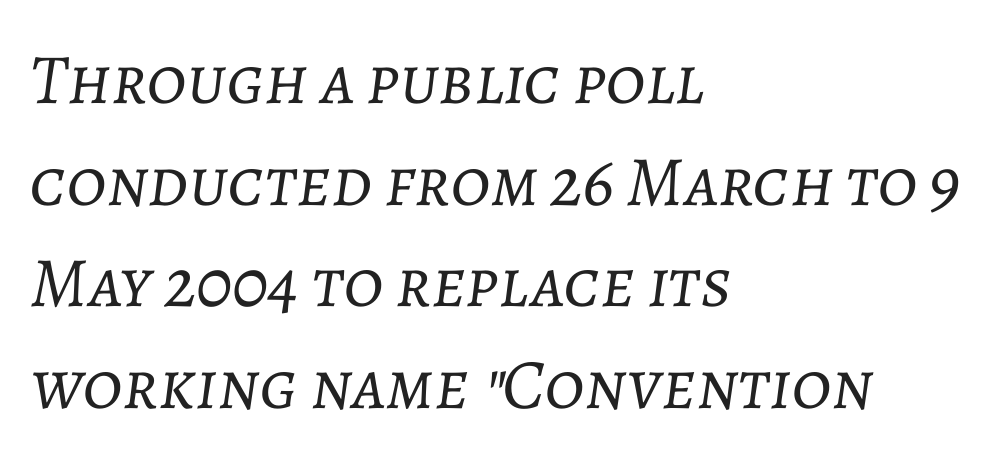
{"italic": "yes", "lean": "right", "slant_degrees": 7, "bold": "no", "weight": "light", "width": "normal", "stroke_contrast": "low", "x_height": "medium", "monospaced": "no", "underline": "no", "align": "left", "line_spacing": "normal", "line_spacing_ratio": 1.43, "letter_spacing": "normal", "letter_spacing_em": 0.0, "glyph_px": 71}
